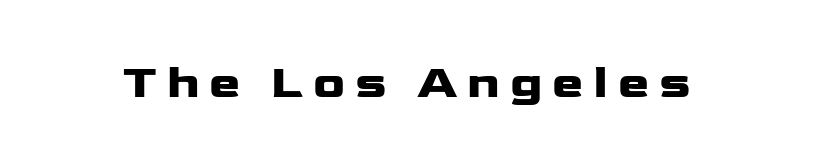
There is plenty of visible air inserted between adjacent glyphs. These lines are composed in type without serifs. In terms of weight, the rendering is a true, heavy bold. Check the space under the baseline: it is left empty. Looks like regular typesetting: each glyph gets only the width it needs.
